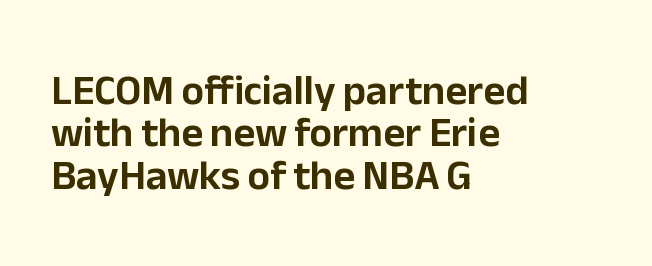
Q: Is the text italic (slanted)? A: No, it is upright.
Q: Is the typeface a serif or a sans-serif typeface? A: Sans-serif.
Q: Is the text underlined? A: No.
Q: How is the paragraph aligned? A: Left-aligned.
Q: Is the spacing between letters normal or unusually wide? A: Normal.
Q: Is the spacing between lines tight, normal or loose? A: Tight.
Q: Width (condensed, normal, or wide)? A: Normal.
Q: Stroke contrast? A: Low.
Q: x-height? A: Medium.
Q: Monospaced? A: No.
